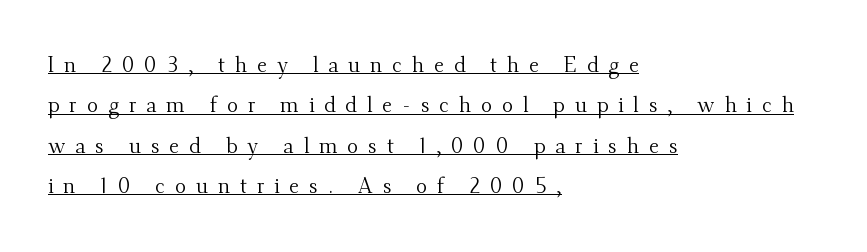
The typesetter has applied underlining to the passage shown. Here the glyphs are tracked loosely, breaking word shapes into spaced letters. Whoever set this chose breathing room over compactness in the vertical rhythm. Horizontal alignment here is leftward, the default for most running prose. Unlike italic type, these characters show no tilt at all. The passage shown is not bold in any degree.
